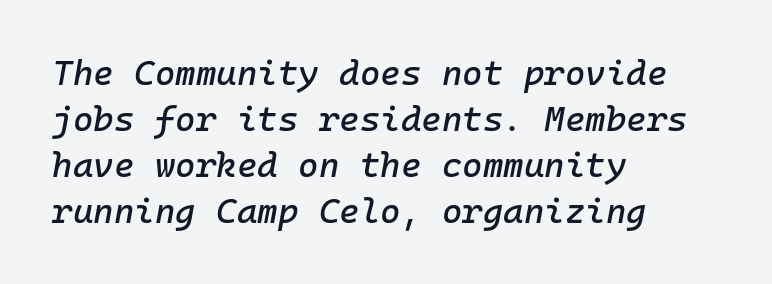
These lines were composed using italics. The space between consecutive lines is moderate. Plain, unruled lines of type. You could count columns in this text — the font is strictly monospaced.
